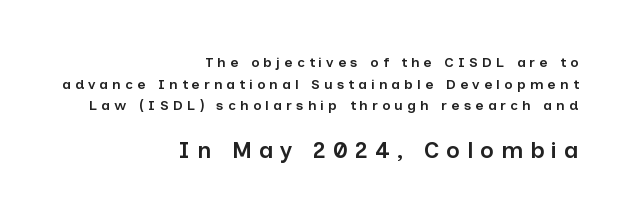
The axis of the letterforms is exactly vertical. Reading down the column, the eye jumps a familiar distance to each next line. Plain, unruled lines of type. The tracking reads as deliberately expanded to a designer's eye. The letters are semibold — heavier than regular but short of a full bold.
